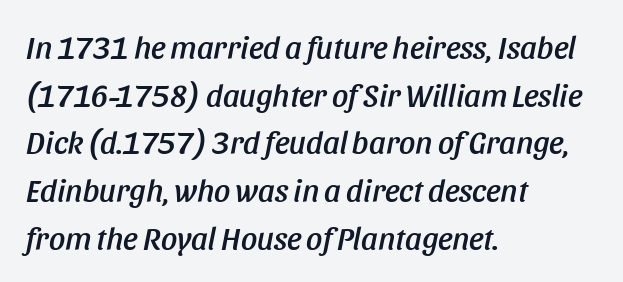
Q: Is the text italic (slanted)? A: Yes, it leans right by about 11 degrees.
Q: Is the text underlined? A: No.
Q: How is the paragraph aligned? A: Left-aligned.
Q: Is the spacing between letters normal or unusually wide? A: Normal.
Q: Is the spacing between lines tight, normal or loose? A: Normal.
Q: Width (condensed, normal, or wide)? A: Condensed.
Q: Stroke contrast? A: Low.
Q: x-height? A: Large.
Q: Monospaced? A: No.
